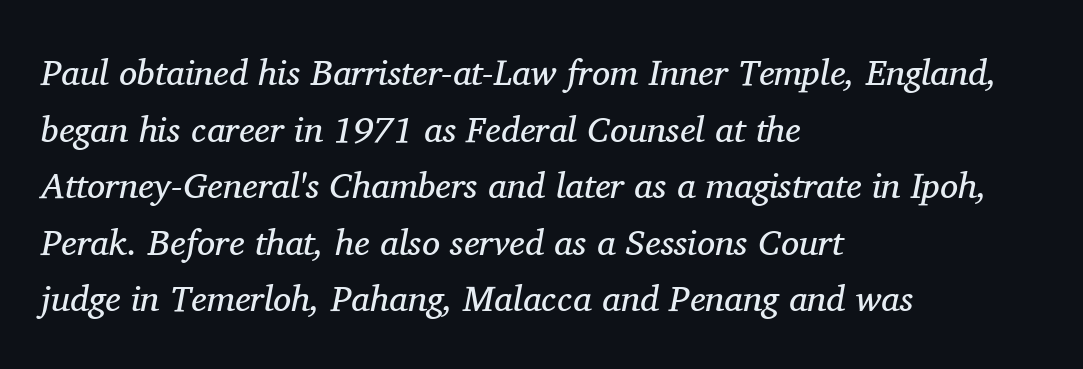
{"serif": "yes", "italic": "yes", "lean": "right", "slant_degrees": 11, "bold": "no", "weight": "regular", "width": "normal", "stroke_contrast": "medium", "x_height": "medium", "monospaced": "no", "underline": "no", "align": "left", "line_spacing": "normal", "line_spacing_ratio": 1.57, "letter_spacing": "normal", "letter_spacing_em": 0.0, "glyph_px": 36}
